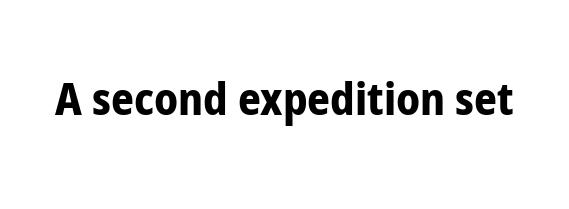
{"serif": "no", "italic": "no", "bold": "yes", "weight": "bold", "width": "condensed", "stroke_contrast": "low", "x_height": "medium", "monospaced": "no", "underline": "no", "letter_spacing": "normal", "letter_spacing_em": 0.0, "glyph_px": 45}
